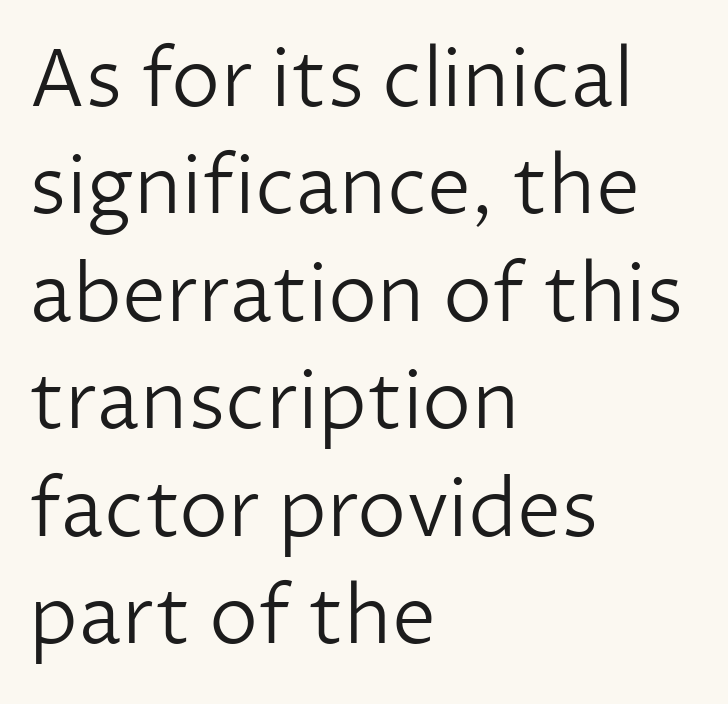
The image shows 79 px light sans-serif type, upright; set left-aligned, normal line spacing (1.36x), normal letter spacing, not underlined; low stroke contrast and a medium x-height.
